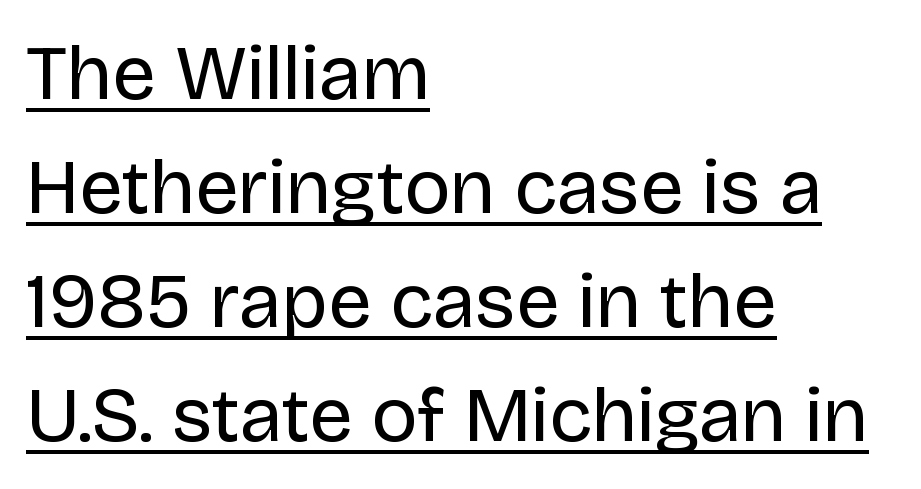
The image shows 78 px regular-weight sans-serif type, upright; set left-aligned, normal line spacing (1.46x), normal letter spacing, underlined; low stroke contrast and a large x-height.
